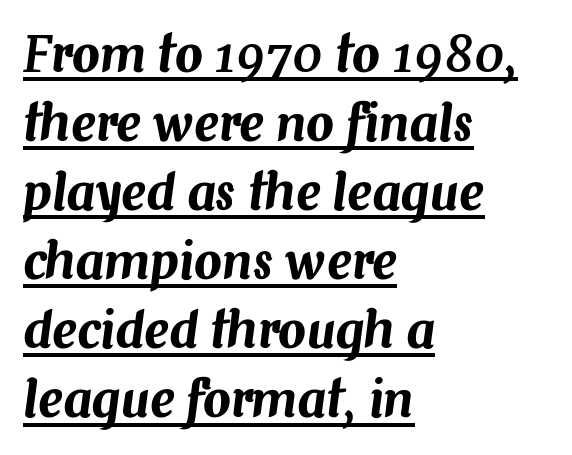
In designer terms, the underline attribute is active on this setting. This block has exactly the height ordinary leading produces. The letters are slanted; this is an italic face. Every row of glyphs begins at an identical x-position on the left. Proportional: the letters do not fall into vertical columns. Glyph-to-glyph distance matches everyday printed text.
